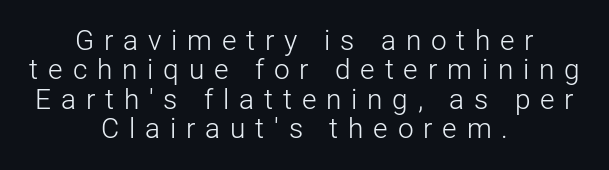
Q: Is the text bold? A: No.
Q: Is the text italic (slanted)? A: No, it is upright.
Q: Is the typeface a serif or a sans-serif typeface? A: Sans-serif.
Q: Is the text underlined? A: No.
Q: How is the paragraph aligned? A: Centered.
Q: Is the spacing between letters normal or unusually wide? A: Unusually wide.
Q: Is the spacing between lines tight, normal or loose? A: Tight.
Q: Width (condensed, normal, or wide)? A: Normal.
Q: Stroke contrast? A: Low.
Q: x-height? A: Medium.
Q: Monospaced? A: No.
